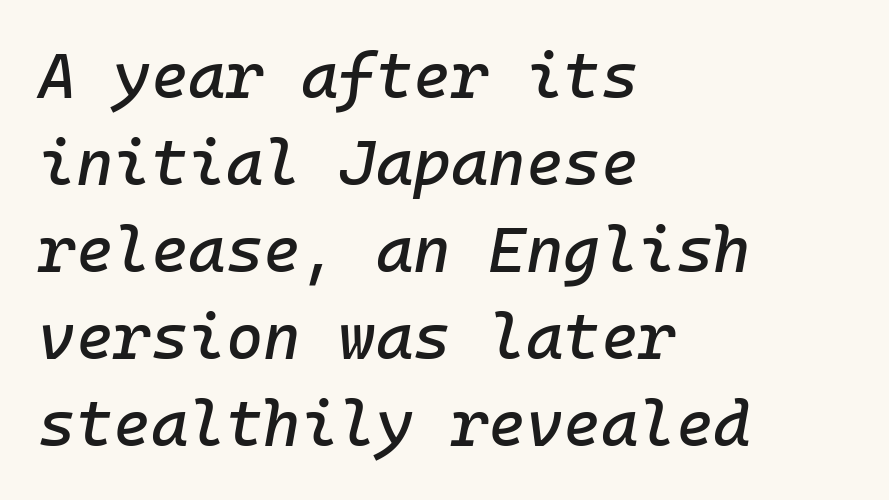
Line spacing here is normal. The letterforms sit shoulder to shoulder at normal distance. Fixed-width glyphs throughout — classic coding-font behaviour. Descender tails drop into unmarked territory. Italic? Definitely — the glyphs are oblique.
